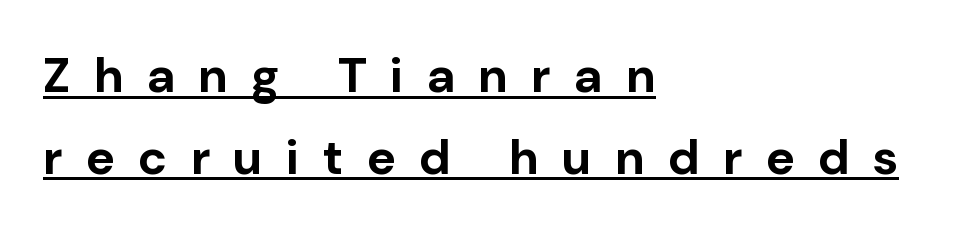
Layout note: lines flush left. The face used here is a sans, in the tradition of grotesques and geometrics. Characters follow at a spacing far wider than the type designer built in. The sample's only ornament is a line tracing under the words. The passage shown is typed in a proportional face where columns would drift.
